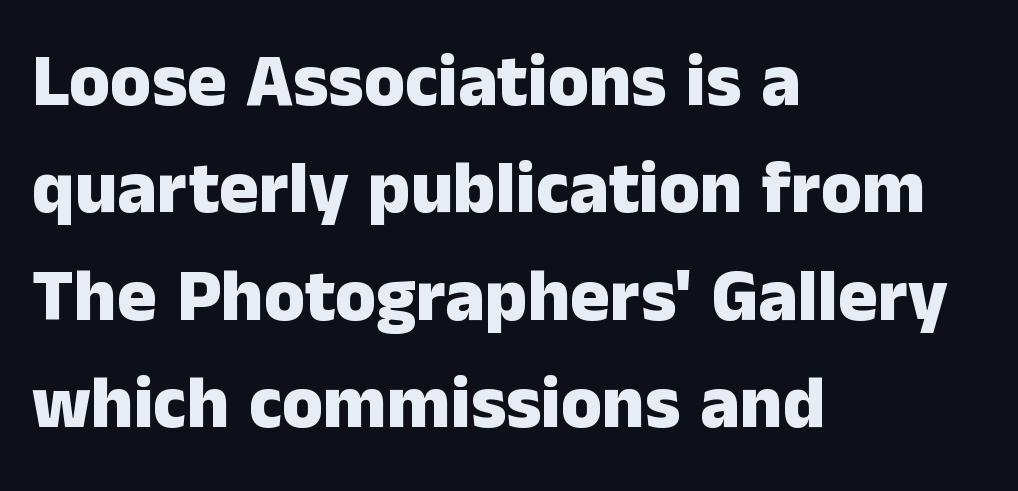
{"serif": "no", "italic": "no", "bold": "yes", "weight": "heavy", "width": "normal", "stroke_contrast": "low", "x_height": "medium", "monospaced": "no", "underline": "no", "align": "left", "line_spacing": "normal", "line_spacing_ratio": 1.45, "letter_spacing": "normal", "letter_spacing_em": 0.0, "glyph_px": 74}
